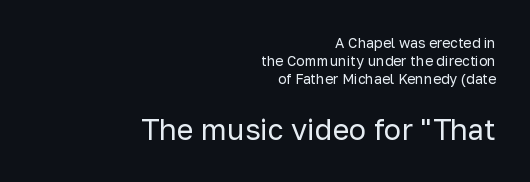
To sum up the face: it is a sans, with no serifs. Summary of weight: not heavy and not bold. Does the leading feel generous? No, just average. The space beneath each line is pristine and unruled. Proportional: the letters do not fall into vertical columns.
